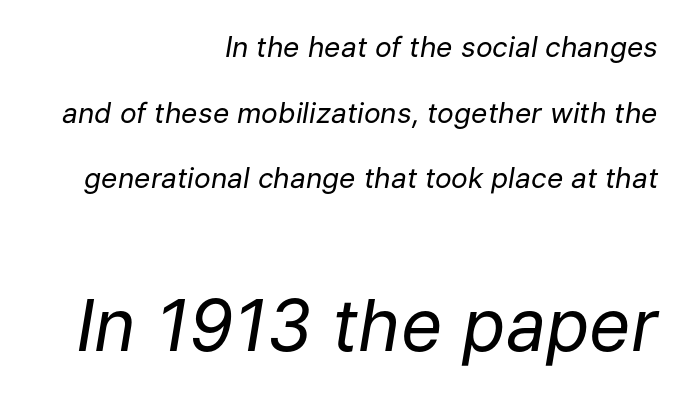
The image shows 71 px regular-weight type, italic (leaning right); set right-aligned, loose line spacing (2.34x), normal letter spacing, not underlined; the second (bottom) block is 2.54x larger; low stroke contrast and a medium x-height.
